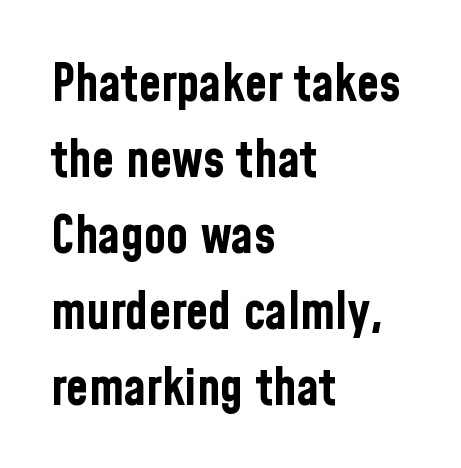
{"serif": "no", "italic": "no", "bold": "yes", "weight": "bold", "width": "condensed", "stroke_contrast": "low", "x_height": "medium", "monospaced": "no", "underline": "no", "align": "left", "line_spacing": "normal", "line_spacing_ratio": 1.49, "letter_spacing": "normal", "letter_spacing_em": 0.0, "glyph_px": 51}
